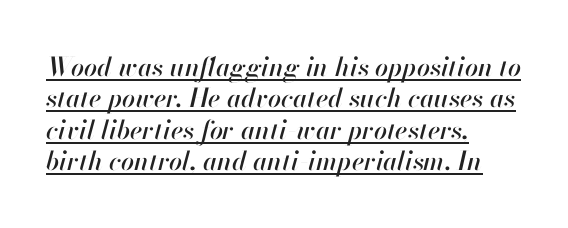
This sample carries an underscore along the baseline area. In terms of letterspacing, this is plain default setting. Slanted lettering throughout. Which margin do the lines hug? The left one — the right edge is uneven.
